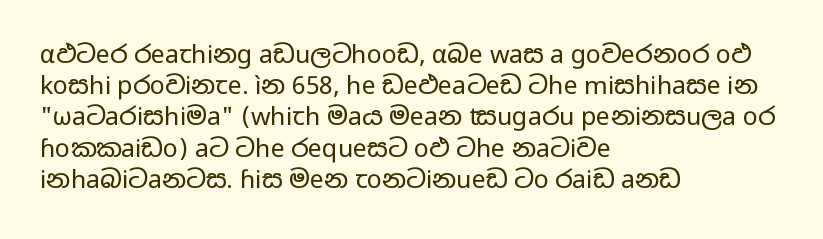
{"italic": "no", "bold": "no", "underline": "no", "align": "left", "line_spacing": "normal", "line_spacing_ratio": 1.25, "letter_spacing": "normal", "letter_spacing_em": 0.0, "glyph_px": 25}
